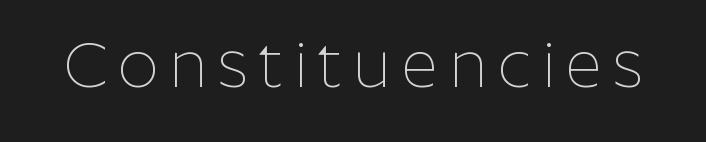
Character widths vary here, with narrow letters taking less room than wide ones. Stems here are at most as thick as an everyday book face. Regarding serifs, this sample does without them. Nope, not italic — everything's standing straight. Each row of text sits above clean, open space.
